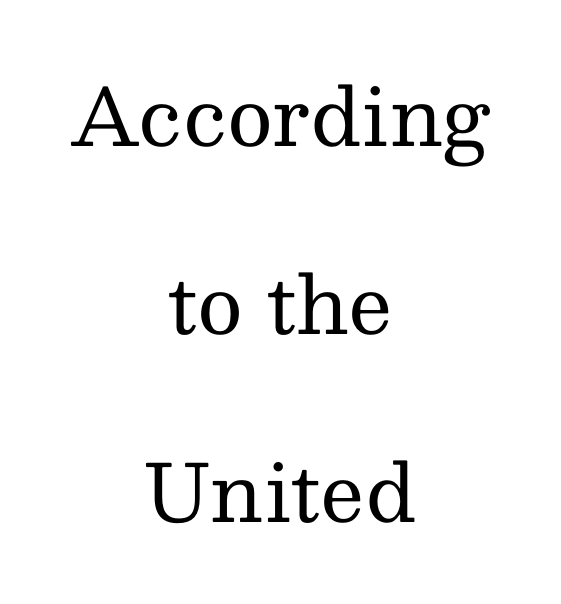
The lettering holds an erect, upright posture throughout. No word sits above an underline. The lines in this sample share a center point and differ in where they start and stop. Tracking here is standard; glyphs follow each other at the usual distance. Is this a fixed-width face? No — the glyphs have proportional, varying widths. These lines are composed in type with serifs.
